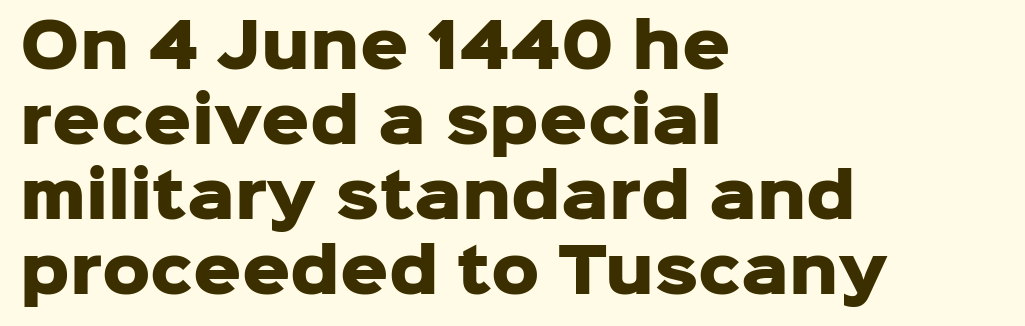
Q: Is the text bold? A: Yes.
Q: Is the text italic (slanted)? A: No, it is upright.
Q: Is the typeface a serif or a sans-serif typeface? A: Sans-serif.
Q: Is the text underlined? A: No.
Q: How is the paragraph aligned? A: Left-aligned.
Q: Is the spacing between letters normal or unusually wide? A: Normal.
Q: Is the spacing between lines tight, normal or loose? A: Normal.
Q: Width (condensed, normal, or wide)? A: Normal.
Q: Stroke contrast? A: Low.
Q: x-height? A: Medium.
Q: Monospaced? A: No.
